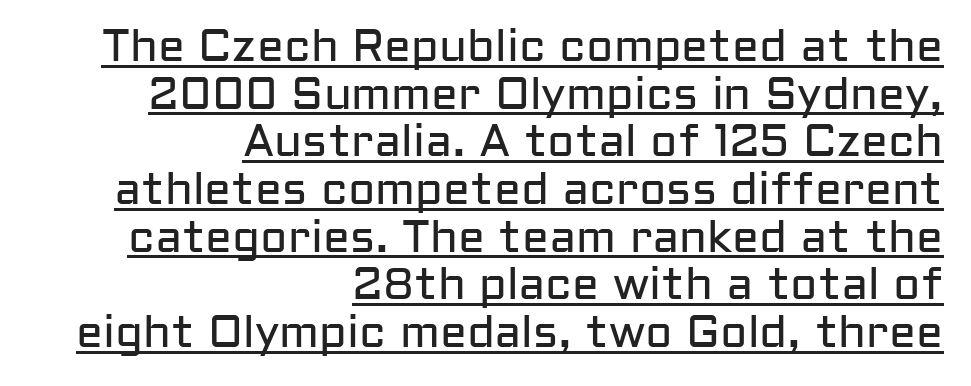
The image shows 45 px regular-weight sans-serif type, upright; set right-aligned, tight line spacing (1.06x), normal letter spacing, underlined; low stroke contrast and a medium x-height.
